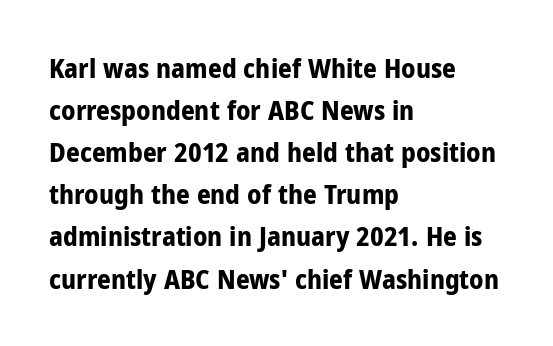
The image shows 27 px bold type, upright; set left-aligned, normal line spacing (1.56x), normal letter spacing, not underlined.
